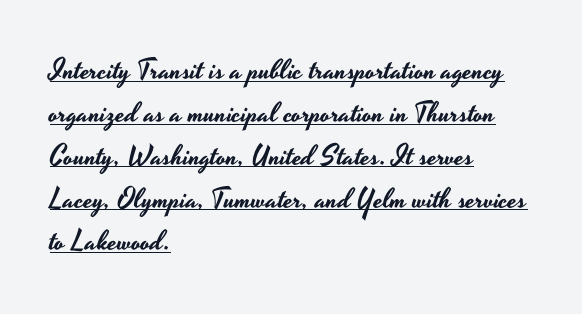
The image shows 28 px wide sans-serif type; set left-aligned, normal line spacing (1.53x), normal letter spacing, underlined; low stroke contrast and a small x-height.
